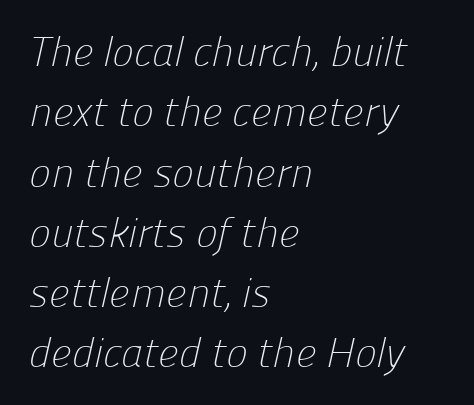
{"serif": "no", "bold": "no", "weight": "light", "width": "normal", "stroke_contrast": "low", "x_height": "medium", "monospaced": "no", "underline": "no", "align": "left", "line_spacing": "normal", "line_spacing_ratio": 1.47, "letter_spacing": "normal", "letter_spacing_em": 0.0, "glyph_px": 41}
